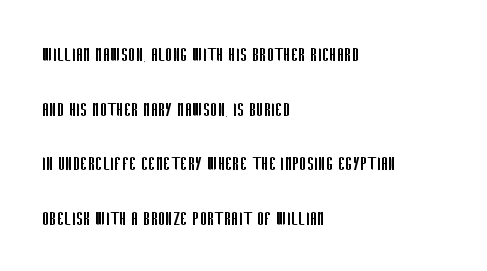
{"italic": "no", "bold": "no", "underline": "no", "align": "left", "line_spacing": "loose", "line_spacing_ratio": 2.48, "letter_spacing": "normal", "letter_spacing_em": 0.0, "glyph_px": 22}
